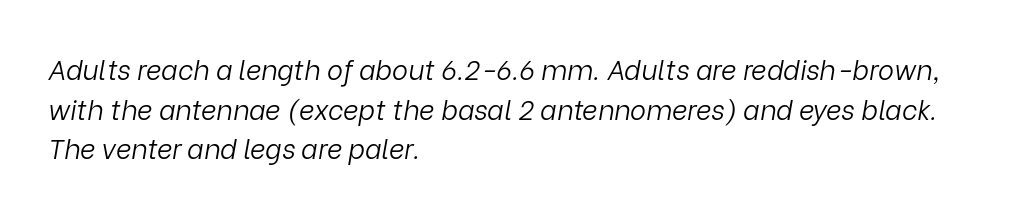
Slant detected: the letters are inclined. Caption: face not bold, strokes unweighted. Where is the straight margin? On the left. Evenly set lines give the paragraph a standard silhouette.
